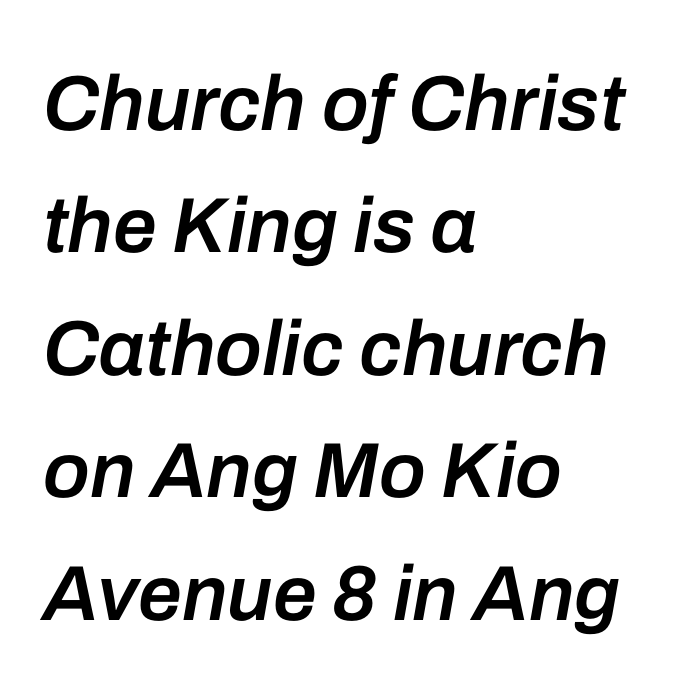
{"italic": "yes", "lean": "right", "slant_degrees": 10, "bold": "semi", "weight": "semibold", "width": "normal", "stroke_contrast": "low", "x_height": "medium", "monospaced": "no", "underline": "no", "align": "left", "line_spacing": "normal", "line_spacing_ratio": 1.57, "letter_spacing": "normal", "letter_spacing_em": 0.0, "glyph_px": 78}
